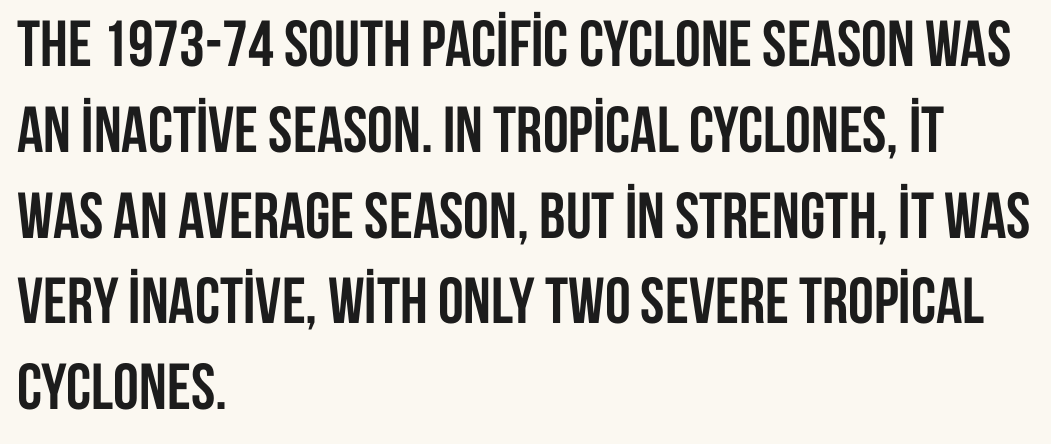
The image shows 65 px semibold, condensed sans-serif type, upright; set left-aligned, normal line spacing (1.32x), normal letter spacing, not underlined; low stroke contrast and a large x-height.
